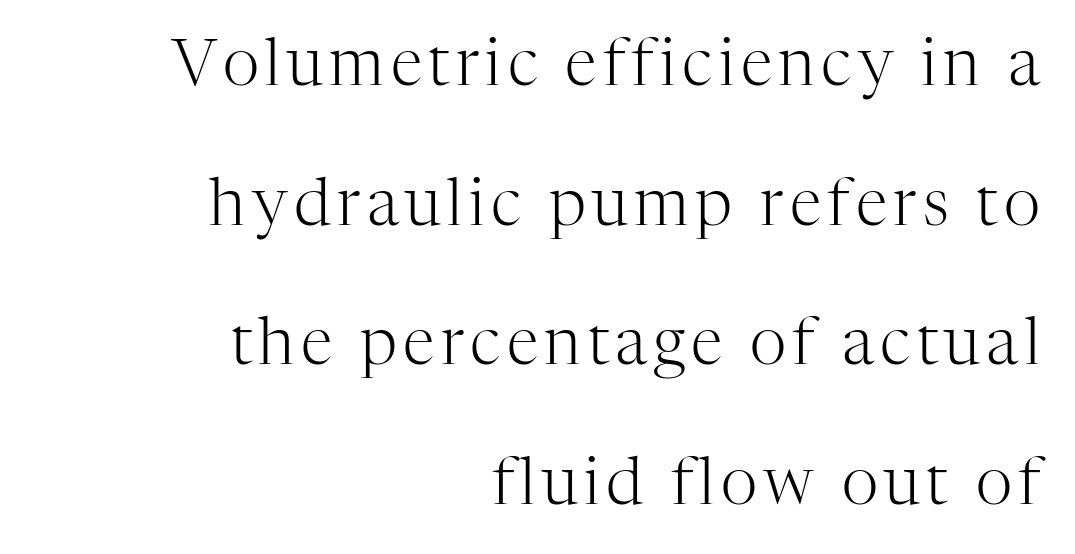
{"serif": "yes", "italic": "no", "bold": "no", "weight": "light", "width": "normal", "stroke_contrast": "high", "x_height": "medium", "monospaced": "no", "underline": "no", "align": "right", "line_spacing": "loose", "line_spacing_ratio": 2.18, "glyph_px": 64}
